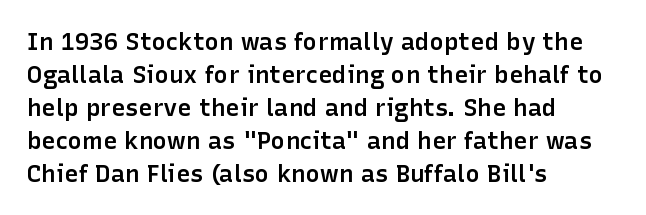
{"italic": "no", "bold": "semi", "underline": "no", "align": "left", "line_spacing": "normal", "line_spacing_ratio": 1.37, "letter_spacing": "normal", "letter_spacing_em": 0.0, "glyph_px": 24}
